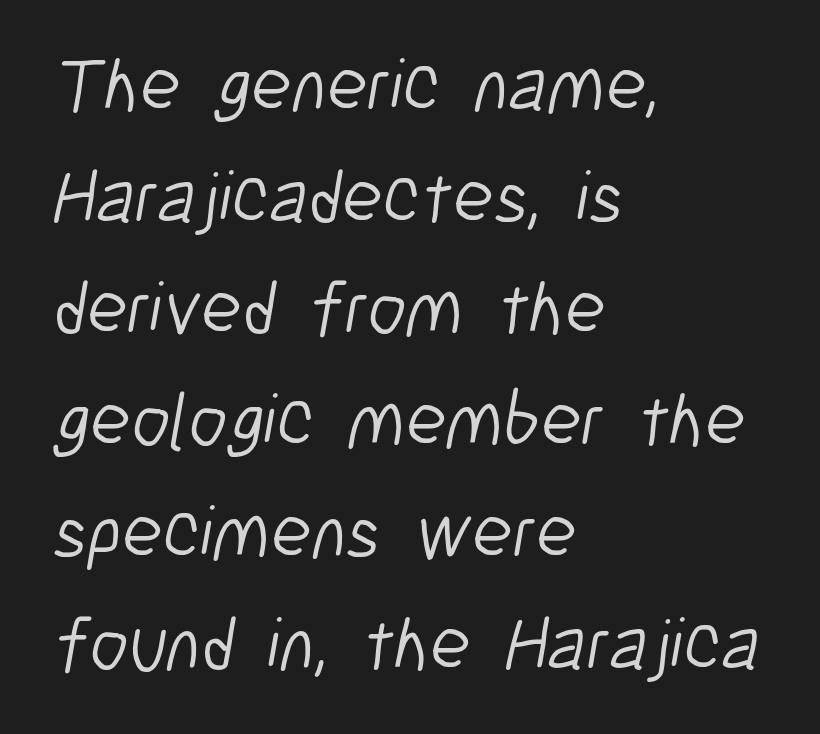
The image shows 75 px light, condensed sans-serif type; set left-aligned, normal line spacing (1.49x), normal letter spacing, not underlined; low stroke contrast and a medium x-height.
